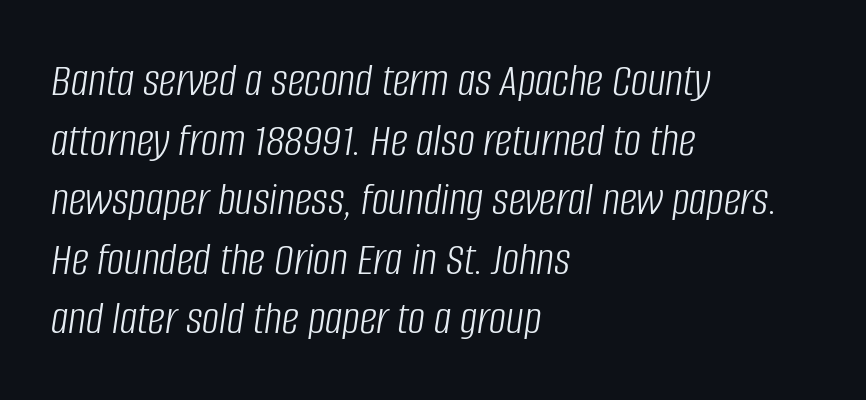
The passage shown is typed in a proportional face where columns would drift. Caption: standard tracking, unaltered. The whole block is typeset with a tilt. Clear beneath every line of the passage. The strokes are not fattened; the text isn't bold. Casual observation: everything's shoved over to the left.
